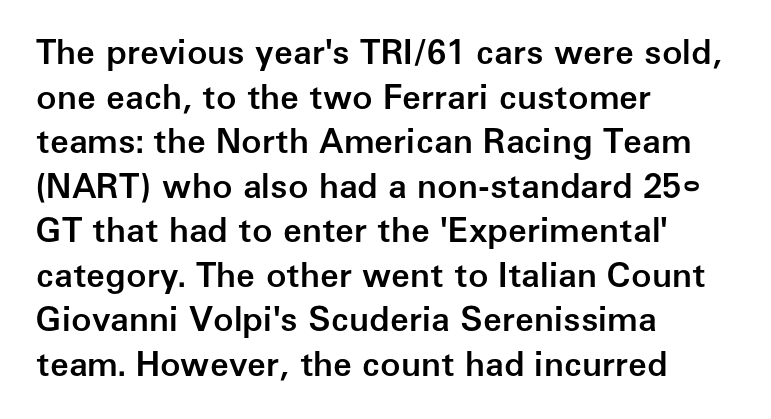
Q: Is the text bold? A: Semi-bold.
Q: Is the text italic (slanted)? A: No, it is upright.
Q: Is the typeface a serif or a sans-serif typeface? A: Sans-serif.
Q: Is the text underlined? A: No.
Q: How is the paragraph aligned? A: Left-aligned.
Q: Is the spacing between letters normal or unusually wide? A: Normal.
Q: Is the spacing between lines tight, normal or loose? A: Normal.
Q: Width (condensed, normal, or wide)? A: Normal.
Q: Stroke contrast? A: Low.
Q: x-height? A: Medium.
Q: Monospaced? A: No.
